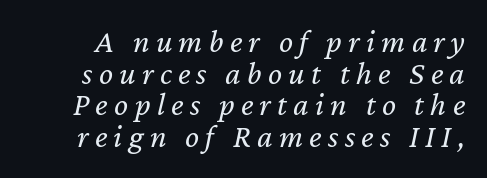
Q: Is the text bold? A: No.
Q: Is the text italic (slanted)? A: Yes, it leans right by about 12 degrees.
Q: Is the text underlined? A: No.
Q: Is the spacing between lines tight, normal or loose? A: Tight.
Q: Width (condensed, normal, or wide)? A: Normal.
Q: Stroke contrast? A: Low.
Q: x-height? A: Medium.
Q: Monospaced? A: No.
